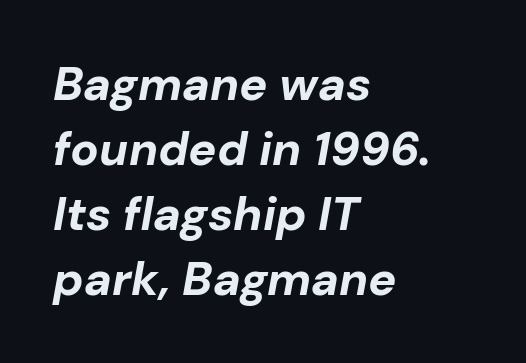
{"italic": "yes", "lean": "right", "slant_degrees": 10, "bold": "yes", "weight": "bold", "width": "normal", "stroke_contrast": "low", "x_height": "medium", "monospaced": "no", "underline": "no", "align": "left", "line_spacing": "normal", "line_spacing_ratio": 1.38, "letter_spacing": "normal", "letter_spacing_em": 0.0, "glyph_px": 47}
